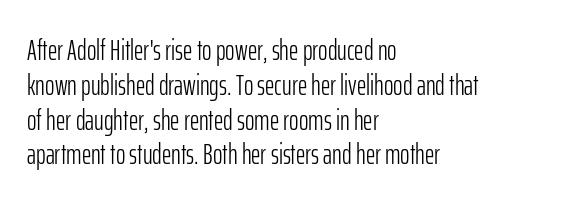
Q: Is the text bold? A: No.
Q: Is the text italic (slanted)? A: No, it is upright.
Q: Is the typeface a serif or a sans-serif typeface? A: Sans-serif.
Q: Is the text underlined? A: No.
Q: How is the paragraph aligned? A: Left-aligned.
Q: Is the spacing between letters normal or unusually wide? A: Normal.
Q: Width (condensed, normal, or wide)? A: Condensed.
Q: Stroke contrast? A: Low.
Q: x-height? A: Medium.
Q: Monospaced? A: No.
